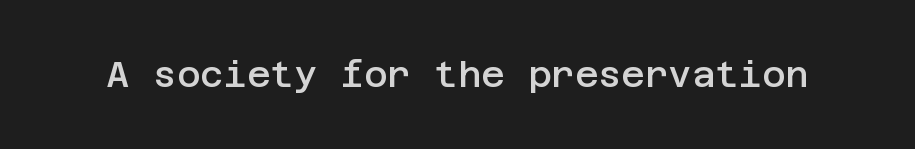
Q: Is the text bold? A: Semi-bold.
Q: Is the text italic (slanted)? A: No, it is upright.
Q: Is the typeface a serif or a sans-serif typeface? A: Sans-serif.
Q: Is the text underlined? A: No.
Q: Is the spacing between letters normal or unusually wide? A: Normal.
Q: Width (condensed, normal, or wide)? A: Normal.
Q: Stroke contrast? A: Low.
Q: x-height? A: Large.
